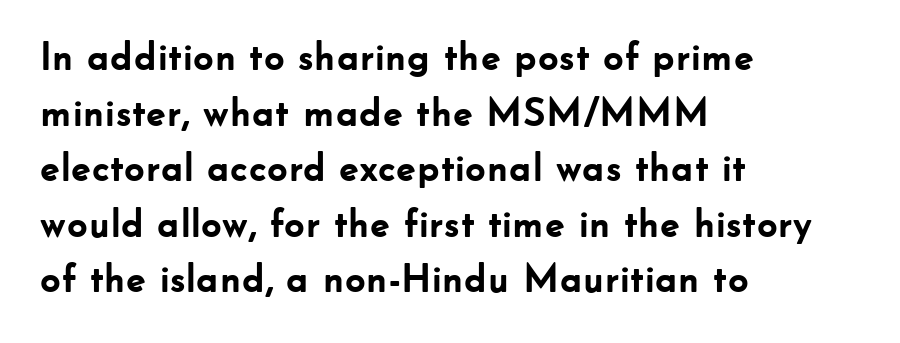
{"serif": "no", "italic": "no", "bold": "yes", "weight": "semibold", "width": "normal", "stroke_contrast": "low", "x_height": "small", "monospaced": "no", "underline": "no", "align": "left", "line_spacing": "normal", "line_spacing_ratio": 1.39, "letter_spacing": "normal", "letter_spacing_em": 0.0, "glyph_px": 40}
